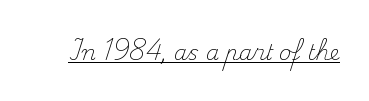
You can see a thin bar hugging the bottom of the glyphs. Nothing heavy about these letters — not bold at all. Look at the tracking — it's just the regular setting, nothing added.
